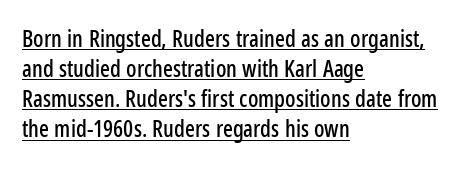
The image shows 23 px text type, upright; set left-aligned, normal line spacing (1.31x), normal letter spacing, underlined.
